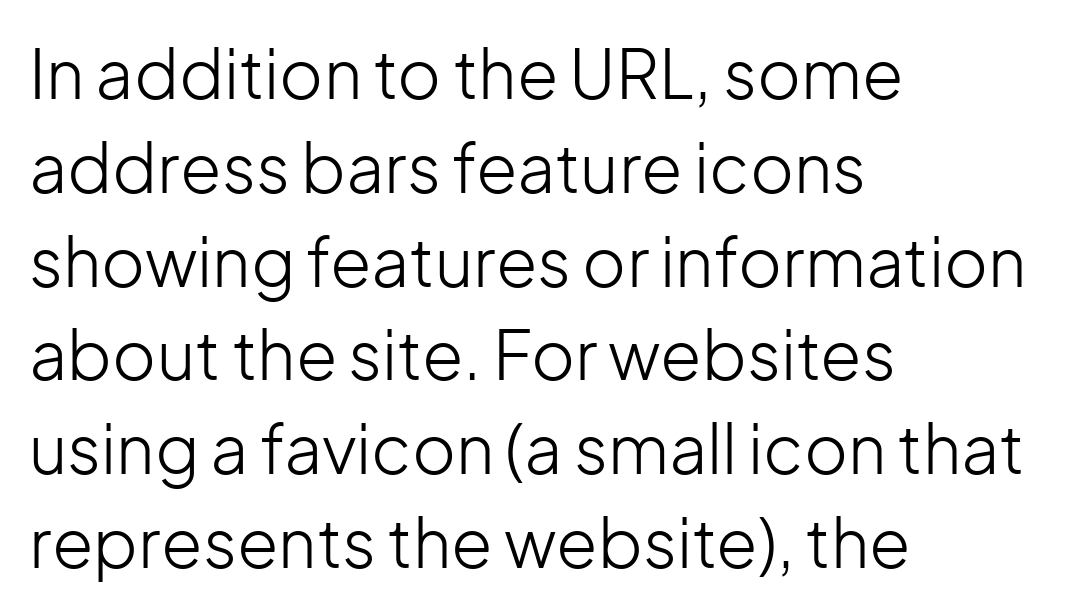
Heaviness? Minimal to ordinary, like unemphasized prose. Looks like regular typesetting: each glyph gets only the width it needs. The space directly below the letters is spotless. Each word holds together tightly as a unit, with standard inter-letter gaps. Look at the bottom of the vertical strokes: they stop flat, with no serifs. Regarding leading, the lines here are spaced in the standard way.
